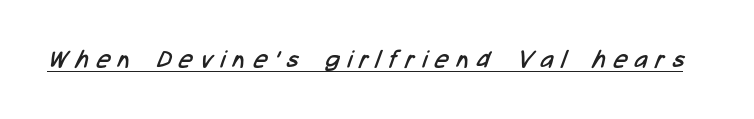
The image shows 24 px text type; set unusually wide letter spacing (+0.34 em), underlined.
